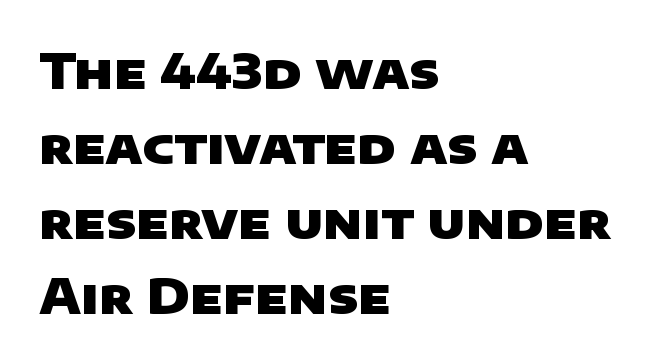
Q: Is the text bold? A: Yes.
Q: Is the typeface a serif or a sans-serif typeface? A: Sans-serif.
Q: Is the text underlined? A: No.
Q: How is the paragraph aligned? A: Left-aligned.
Q: Is the spacing between letters normal or unusually wide? A: Normal.
Q: Is the spacing between lines tight, normal or loose? A: Normal.
Q: Width (condensed, normal, or wide)? A: Wide.
Q: Stroke contrast? A: Low.
Q: x-height? A: Large.
Q: Monospaced? A: No.
